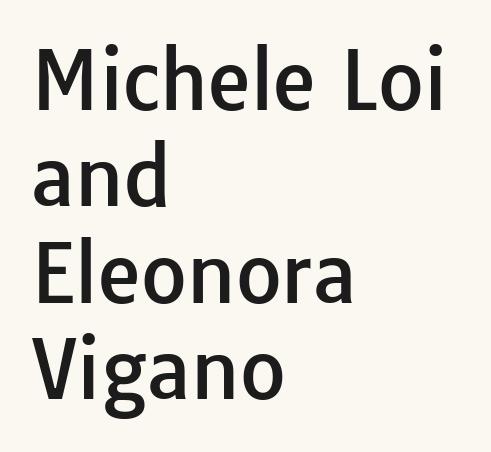
Q: Is the text italic (slanted)? A: No, it is upright.
Q: Is the typeface a serif or a sans-serif typeface? A: Sans-serif.
Q: Is the text underlined? A: No.
Q: How is the paragraph aligned? A: Left-aligned.
Q: Is the spacing between letters normal or unusually wide? A: Normal.
Q: Width (condensed, normal, or wide)? A: Normal.
Q: Stroke contrast? A: Low.
Q: x-height? A: Medium.
Q: Monospaced? A: No.
